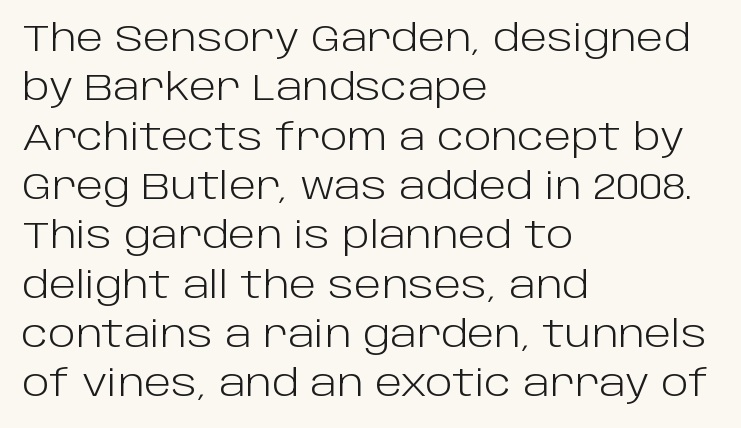
Q: Is the text bold? A: No.
Q: Is the text italic (slanted)? A: No, it is upright.
Q: Is the typeface a serif or a sans-serif typeface? A: Sans-serif.
Q: Is the text underlined? A: No.
Q: How is the paragraph aligned? A: Left-aligned.
Q: Is the spacing between letters normal or unusually wide? A: Normal.
Q: Is the spacing between lines tight, normal or loose? A: Normal.
Q: Width (condensed, normal, or wide)? A: Normal.
Q: Stroke contrast? A: Low.
Q: x-height? A: Large.
Q: Monospaced? A: No.
